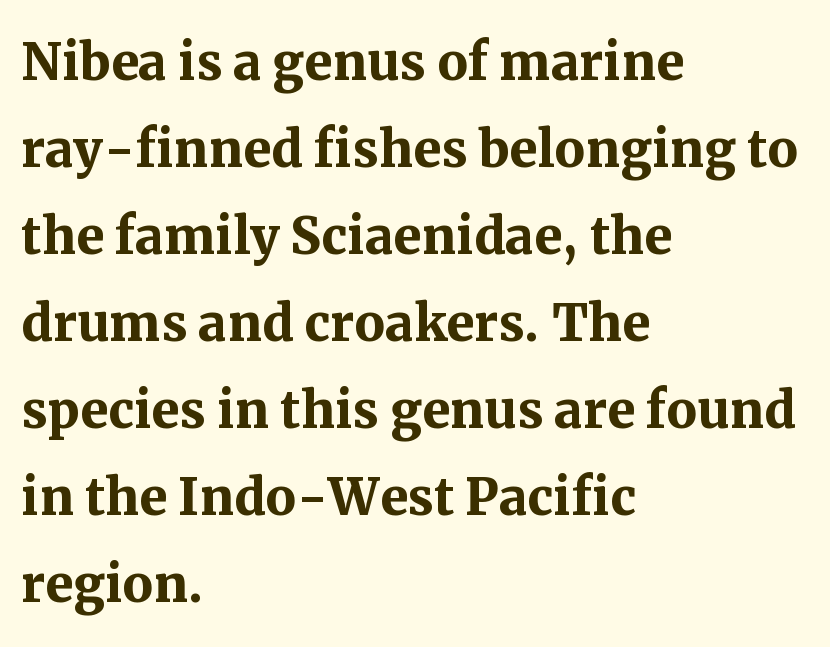
{"serif": "yes", "italic": "no", "bold": "yes", "weight": "semibold", "width": "normal", "stroke_contrast": "medium", "x_height": "medium", "monospaced": "no", "underline": "no", "align": "left", "line_spacing": "normal", "line_spacing_ratio": 1.28, "letter_spacing": "normal", "letter_spacing_em": 0.0, "glyph_px": 68}
